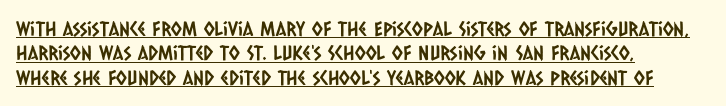
The typesetter chose a ragged-right arrangement here. This rendering leaves character spacing at its baseline value. The passage shown is underscored from start to finish.
